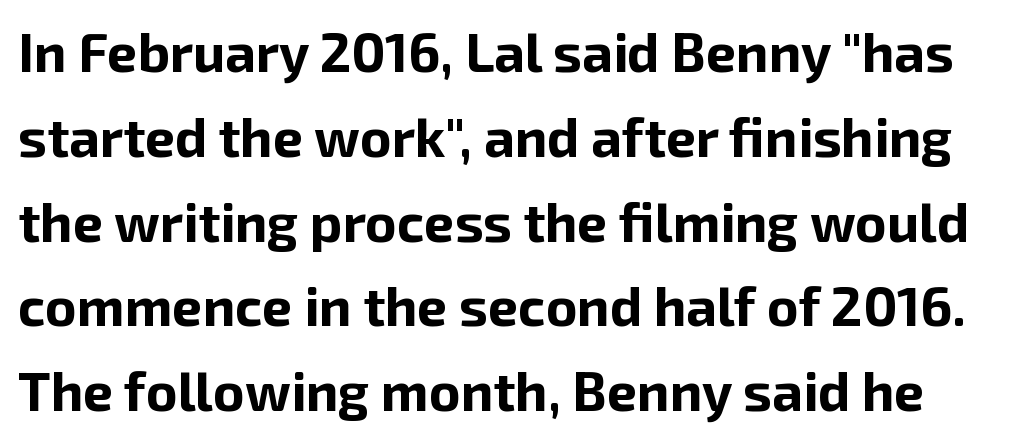
{"serif": "no", "italic": "no", "bold": "yes", "weight": "bold", "width": "normal", "stroke_contrast": "low", "x_height": "medium", "monospaced": "no", "underline": "no", "line_spacing": "normal", "line_spacing_ratio": 1.57, "letter_spacing": "normal", "letter_spacing_em": 0.0, "glyph_px": 54}
